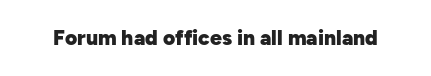
The image shows 21 px bold type, upright; set normal letter spacing, not underlined.
